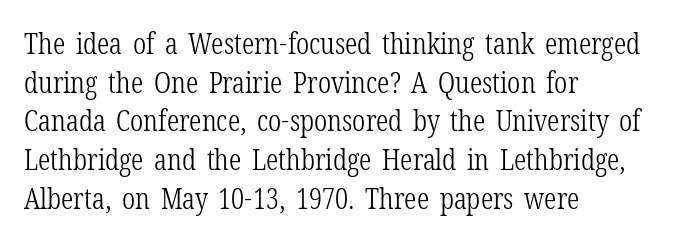
Notice how descenders clear the ascenders below comfortably — that's standard leading. Think standard paragraph weight, or any step lighter than that. The lines are quadded left. Rule under the text: the space is simply empty. Character widths vary here, with narrow letters taking less room than wide ones.
